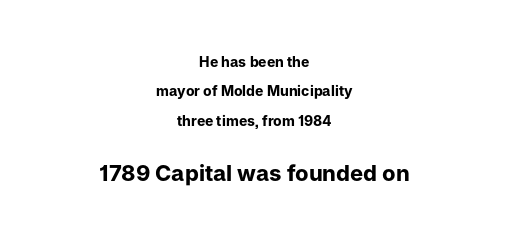
The image shows 22 px bold type, upright; set centered, loose line spacing (2.1x), normal letter spacing, not underlined; the second (bottom) block is 1.57x larger.
